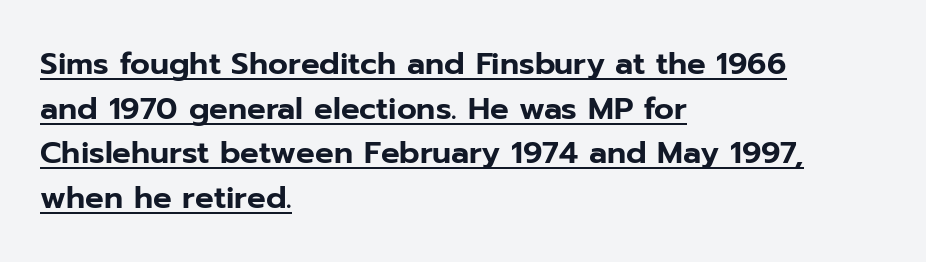
{"serif": "no", "italic": "no", "width": "normal", "stroke_contrast": "low", "x_height": "medium", "monospaced": "no", "underline": "yes", "align": "left", "line_spacing": "normal", "line_spacing_ratio": 1.44, "letter_spacing": "normal", "letter_spacing_em": 0.0, "glyph_px": 31}
